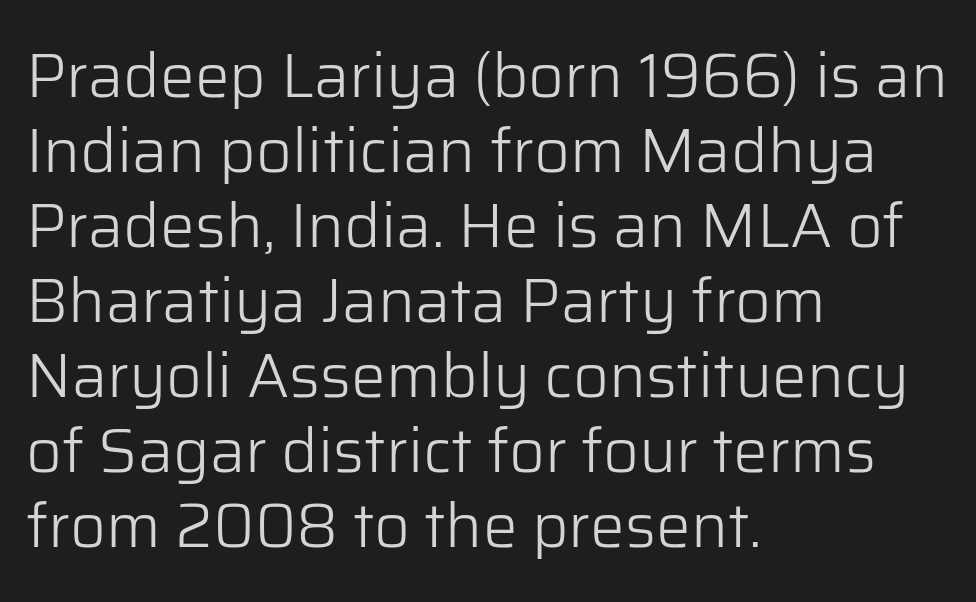
The image shows 62 px light sans-serif type, upright; set left-aligned, line spacing 1.21x, normal letter spacing, not underlined; low stroke contrast and a medium x-height.
